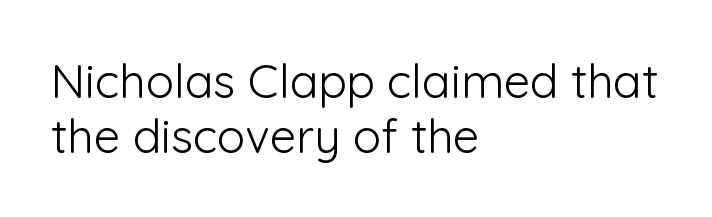
The image shows 47 px light sans-serif type, upright; set left-aligned, line spacing 1.18x, normal letter spacing, not underlined; low stroke contrast and a medium x-height.
